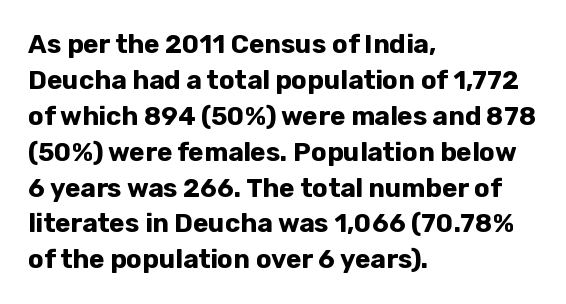
The image shows 26 px bold type, upright; set left-aligned, normal line spacing (1.38x), normal letter spacing, not underlined.
